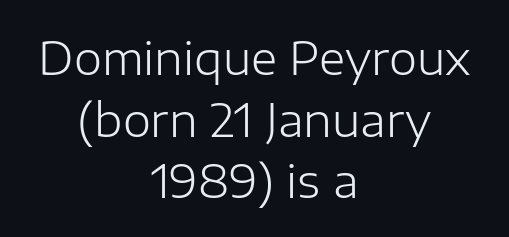
{"serif": "no", "italic": "no", "bold": "no", "weight": "light", "width": "normal", "stroke_contrast": "low", "x_height": "medium", "monospaced": "no", "underline": "no", "align": "center", "line_spacing": "normal", "line_spacing_ratio": 1.37, "letter_spacing": "normal", "letter_spacing_em": 0.0, "glyph_px": 45}
